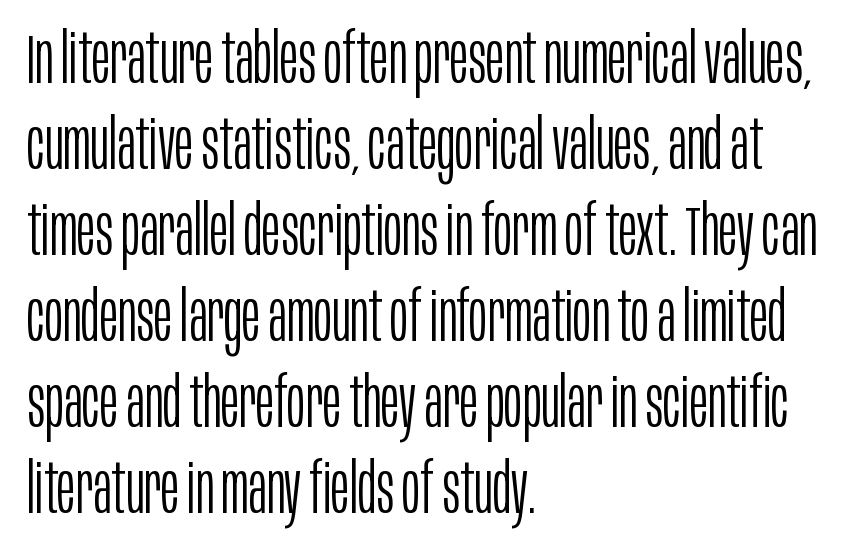
{"serif": "no", "italic": "no", "bold": "no", "weight": "light", "width": "condensed", "stroke_contrast": "low", "x_height": "large", "monospaced": "no", "underline": "no", "align": "left", "line_spacing_ratio": 1.23, "letter_spacing": "normal", "letter_spacing_em": 0.0, "glyph_px": 70}
